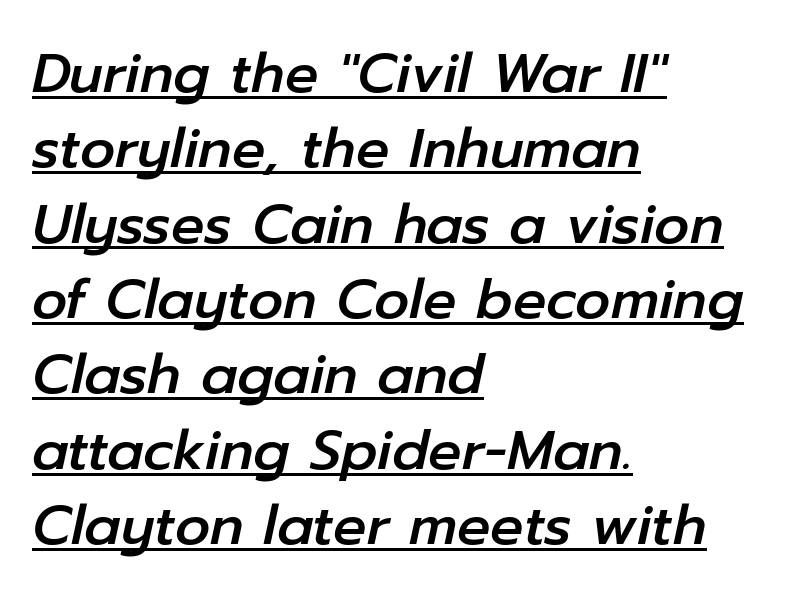
{"italic": "yes", "lean": "right", "slant_degrees": 12, "width": "normal", "stroke_contrast": "low", "x_height": "medium", "monospaced": "no", "underline": "yes", "align": "left", "line_spacing": "normal", "line_spacing_ratio": 1.37, "letter_spacing": "normal", "letter_spacing_em": 0.0, "glyph_px": 55}
